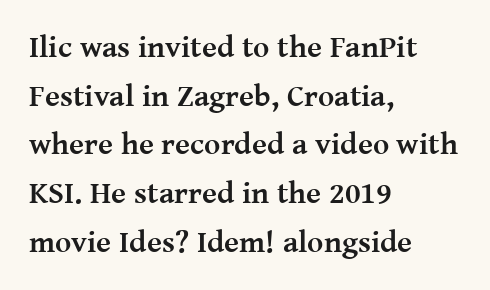
{"serif": "yes", "italic": "no", "bold": "yes", "weight": "semibold", "width": "normal", "stroke_contrast": "medium", "x_height": "medium", "monospaced": "no", "underline": "no", "align": "left", "line_spacing": "normal", "line_spacing_ratio": 1.57, "letter_spacing": "normal", "letter_spacing_em": 0.0, "glyph_px": 31}
